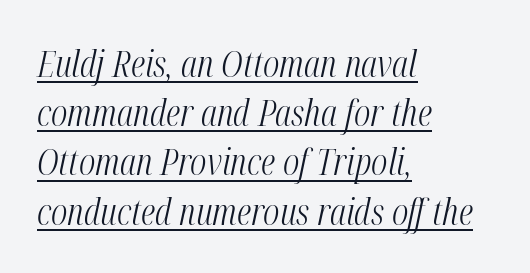
Q: Is the text bold? A: No.
Q: Is the text italic (slanted)? A: Yes, it leans right by about 12 degrees.
Q: Is the text underlined? A: Yes.
Q: How is the paragraph aligned? A: Left-aligned.
Q: Is the spacing between letters normal or unusually wide? A: Normal.
Q: Is the spacing between lines tight, normal or loose? A: Normal.
Q: Width (condensed, normal, or wide)? A: Condensed.
Q: Stroke contrast? A: Medium.
Q: x-height? A: Medium.
Q: Monospaced? A: No.
